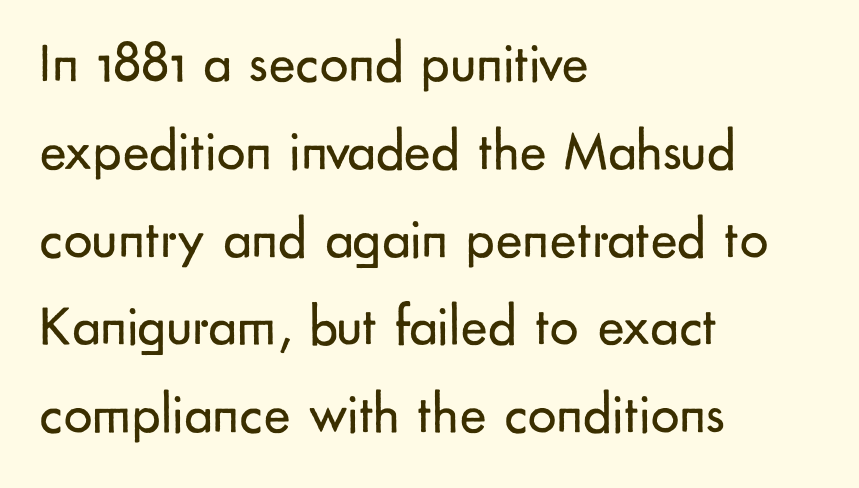
The image shows 57 px regular-weight sans-serif type, upright; set left-aligned, normal line spacing (1.54x), normal letter spacing, not underlined; low stroke contrast and a small x-height.
